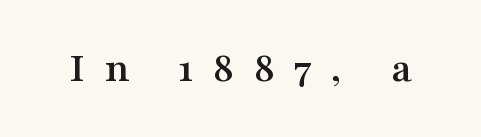
The image shows 44 px wide serif type, upright; set unusually wide letter spacing (+0.45 em), not underlined; medium stroke contrast and a medium x-height.
